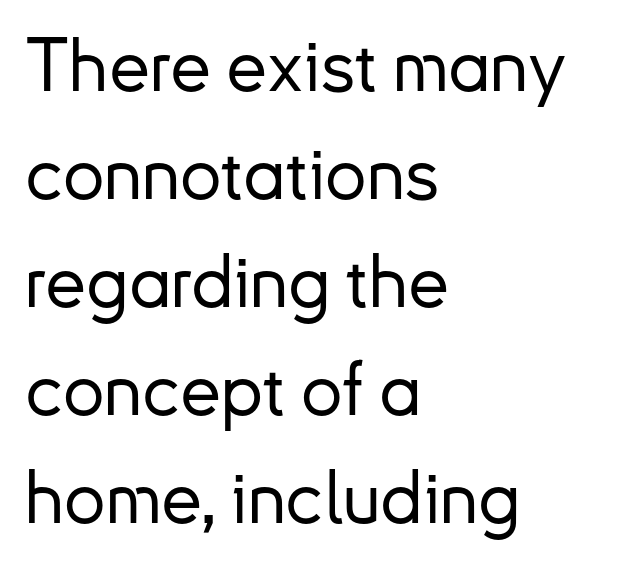
{"serif": "no", "italic": "no", "width": "normal", "stroke_contrast": "low", "x_height": "small", "monospaced": "no", "underline": "no", "align": "left", "line_spacing": "normal", "line_spacing_ratio": 1.46, "letter_spacing": "normal", "letter_spacing_em": 0.0, "glyph_px": 74}
